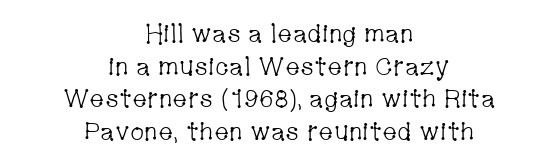
The string is rendered with underlining switched off. No italicization has been applied; the sample stays upright. Evenly set lines give the paragraph a standard silhouette. Heft: none added — not bold. Caption: multi-line text, centered on the measure. What stands out about the letter spacing? Nothing — it is the standard amount.
